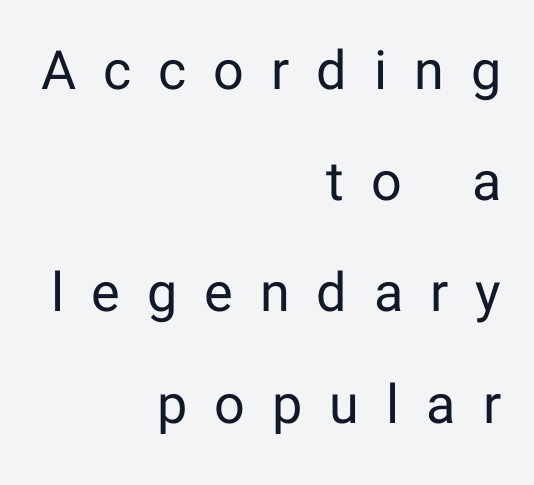
Q: Is the text bold? A: No.
Q: Is the text italic (slanted)? A: No, it is upright.
Q: Is the typeface a serif or a sans-serif typeface? A: Sans-serif.
Q: Is the text underlined? A: No.
Q: How is the paragraph aligned? A: Right-aligned.
Q: Is the spacing between letters normal or unusually wide? A: Unusually wide.
Q: Is the spacing between lines tight, normal or loose? A: Loose.
Q: Width (condensed, normal, or wide)? A: Normal.
Q: Stroke contrast? A: Low.
Q: x-height? A: Medium.
Q: Monospaced? A: No.
